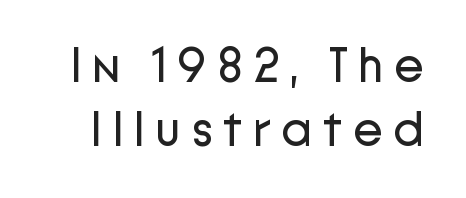
{"serif": "no", "italic": "no", "bold": "no", "weight": "regular", "width": "normal", "stroke_contrast": "low", "x_height": "medium", "monospaced": "no", "underline": "no", "line_spacing": "normal", "line_spacing_ratio": 1.3, "letter_spacing": "wide", "letter_spacing_em": 0.21, "glyph_px": 49}
